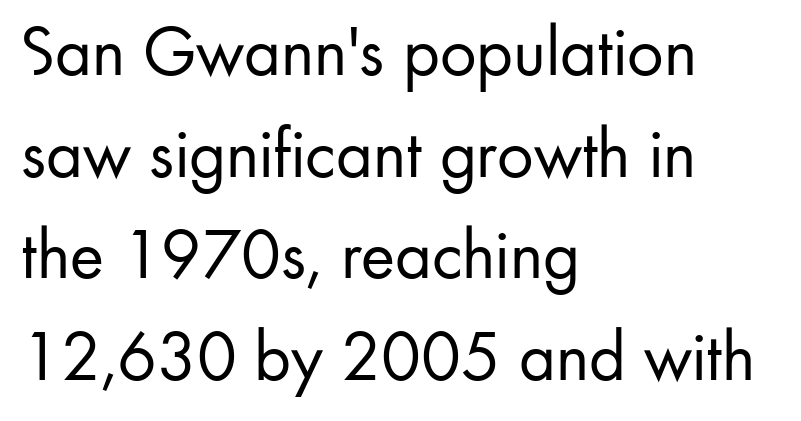
{"serif": "no", "italic": "no", "bold": "no", "weight": "regular", "width": "normal", "stroke_contrast": "low", "x_height": "small", "monospaced": "no", "underline": "no", "align": "left", "line_spacing": "normal", "line_spacing_ratio": 1.41, "letter_spacing": "normal", "letter_spacing_em": 0.0, "glyph_px": 72}
